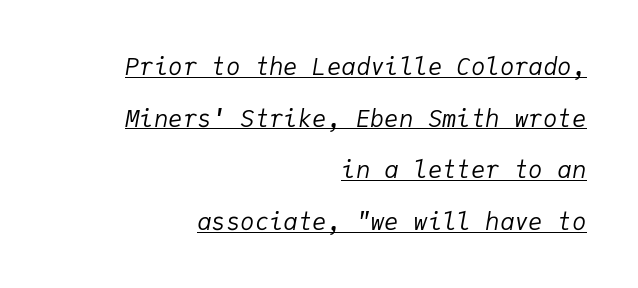
The image shows 24 px text type, italic (leaning right); set right-aligned, loose line spacing (2.15x), normal letter spacing, underlined.
